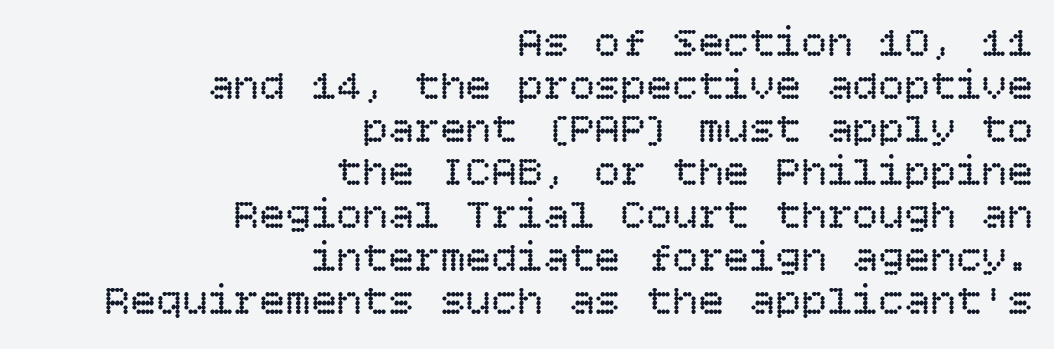
The image shows 43 px regular-weight type, upright; set right-aligned, tight line spacing (1.0x), normal letter spacing, not underlined; low stroke contrast and a large x-height.
